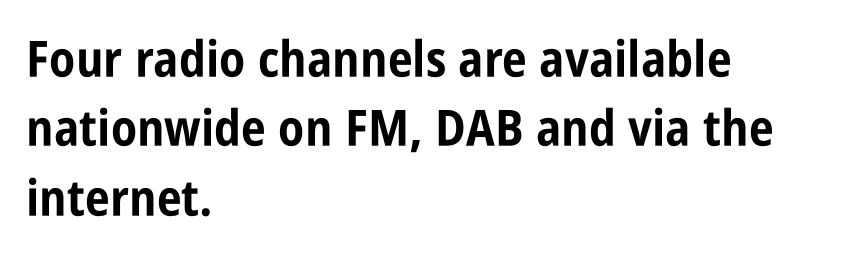
The type family on display is of the sans-serif kind. Is this a fixed-width face? No — the glyphs have proportional, varying widths. When letters stand straight like this, we call the style roman or upright. Vertical spacing — default. The face used here has the dense, thick strokes of a bold. Tracking here is standard; glyphs follow each other at the usual distance.
